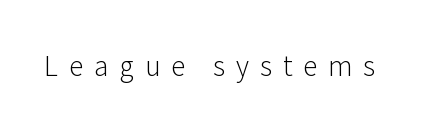
{"italic": "no", "bold": "no", "underline": "no", "letter_spacing": "wide", "letter_spacing_em": 0.4, "glyph_px": 27}
